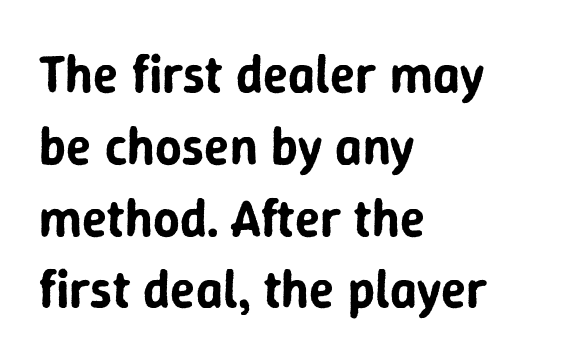
Q: Is the text italic (slanted)? A: No, it is upright.
Q: Is the typeface a serif or a sans-serif typeface? A: Sans-serif.
Q: Is the text underlined? A: No.
Q: How is the paragraph aligned? A: Left-aligned.
Q: Is the spacing between letters normal or unusually wide? A: Normal.
Q: Is the spacing between lines tight, normal or loose? A: Normal.
Q: Width (condensed, normal, or wide)? A: Normal.
Q: Stroke contrast? A: Low.
Q: x-height? A: Medium.
Q: Monospaced? A: No.
